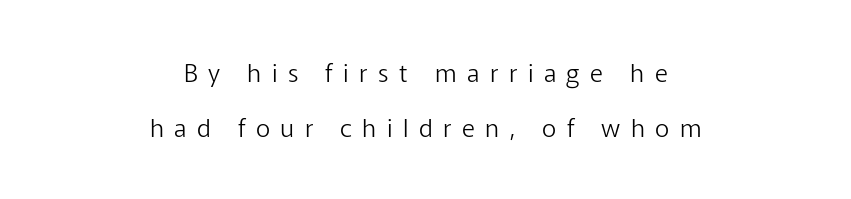
The image shows 25 px text type, upright; set centered, loose line spacing (2.22x), unusually wide letter spacing (+0.42 em), not underlined.
